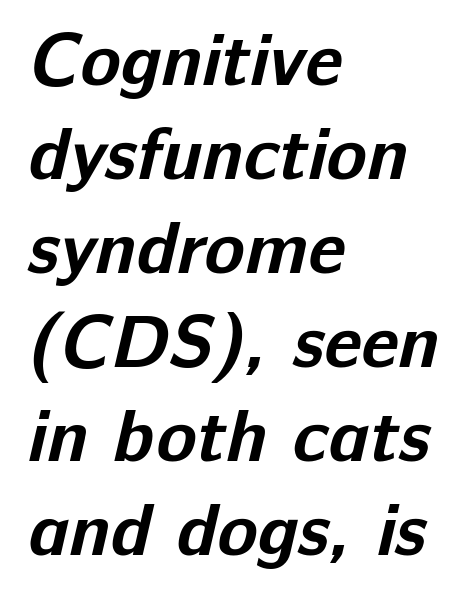
{"serif": "no", "bold": "yes", "weight": "bold", "width": "normal", "stroke_contrast": "low", "x_height": "medium", "monospaced": "no", "underline": "no", "align": "left", "line_spacing": "normal", "line_spacing_ratio": 1.27, "letter_spacing": "normal", "letter_spacing_em": 0.0, "glyph_px": 74}
